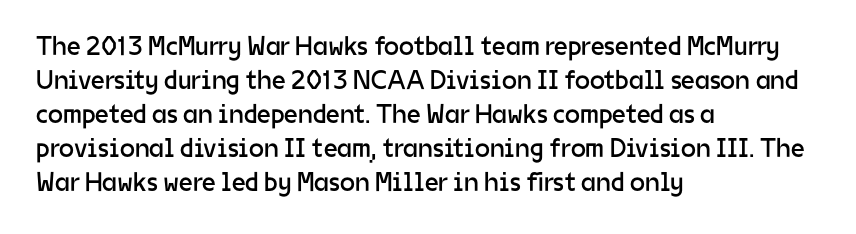
Vertically, the passage feels balanced, rows spaced as you'd expect. The strip under each line holds only bare page. Weight: in the light-to-regular range. Glyph-to-glyph distance matches everyday printed text.
